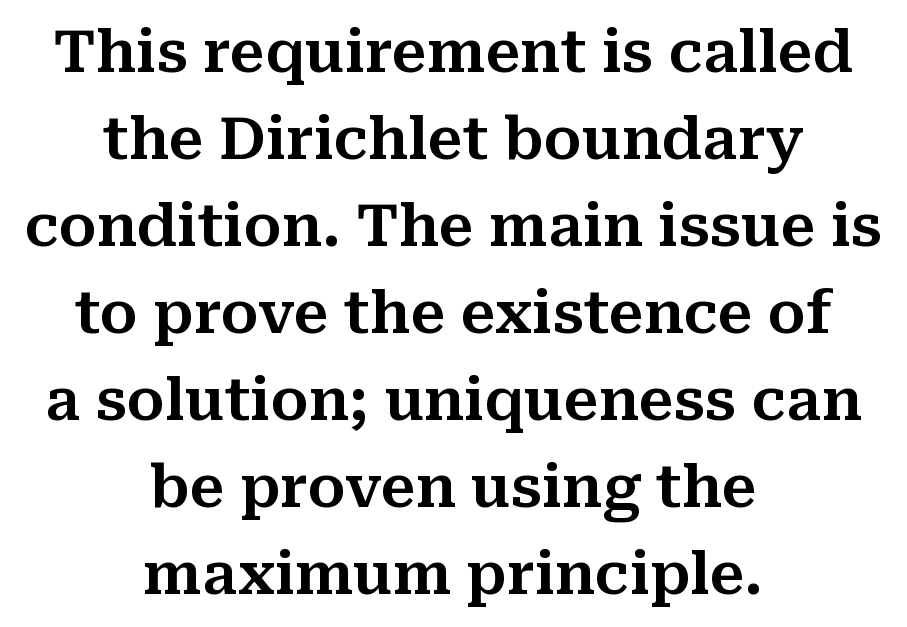
The image shows 58 px serif type, upright; set centered, normal line spacing (1.5x), normal letter spacing, not underlined; medium stroke contrast and a medium x-height.
